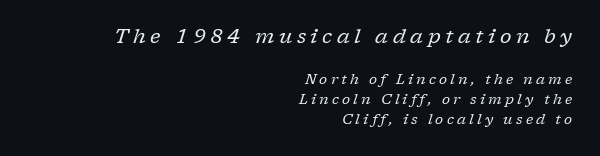
Q: Is the text bold? A: No.
Q: Is the text italic (slanted)? A: Yes, it leans right by about 17 degrees.
Q: Is the text underlined? A: No.
Q: How is the paragraph aligned? A: Right-aligned.
Q: Is the spacing between letters normal or unusually wide? A: Unusually wide.
Q: Is the spacing between lines tight, normal or loose? A: Normal.
Q: Which block of text is set in a larger size, the first (top) or the second (bottom)? A: The first (top) one.
